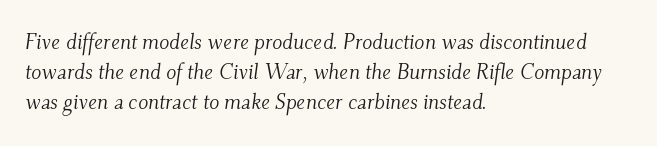
Q: Is the text bold? A: No.
Q: Is the text italic (slanted)? A: Yes, it leans right by about 9 degrees.
Q: Is the text underlined? A: No.
Q: How is the paragraph aligned? A: Left-aligned.
Q: Is the spacing between letters normal or unusually wide? A: Normal.
Q: Is the spacing between lines tight, normal or loose? A: Normal.
